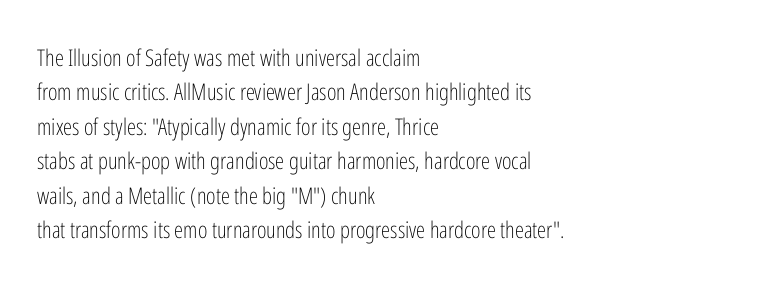
The image shows 23 px text type, upright; set left-aligned, normal line spacing (1.5x), normal letter spacing, not underlined.
